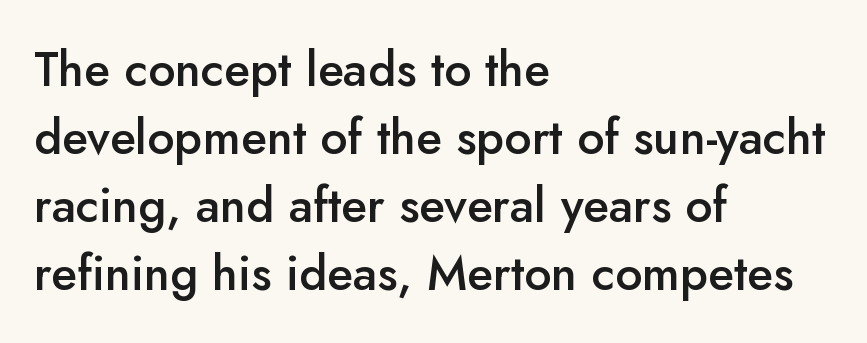
The image shows 48 px semibold sans-serif type, upright; set left-aligned, normal line spacing (1.42x), normal letter spacing, not underlined; low stroke contrast and a small x-height.
